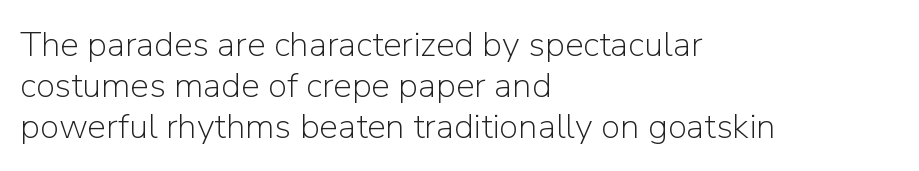
Q: Is the text bold? A: No.
Q: Is the text italic (slanted)? A: No, it is upright.
Q: Is the typeface a serif or a sans-serif typeface? A: Sans-serif.
Q: Is the text underlined? A: No.
Q: How is the paragraph aligned? A: Left-aligned.
Q: Is the spacing between letters normal or unusually wide? A: Normal.
Q: Width (condensed, normal, or wide)? A: Normal.
Q: Stroke contrast? A: Low.
Q: x-height? A: Medium.
Q: Monospaced? A: No.
